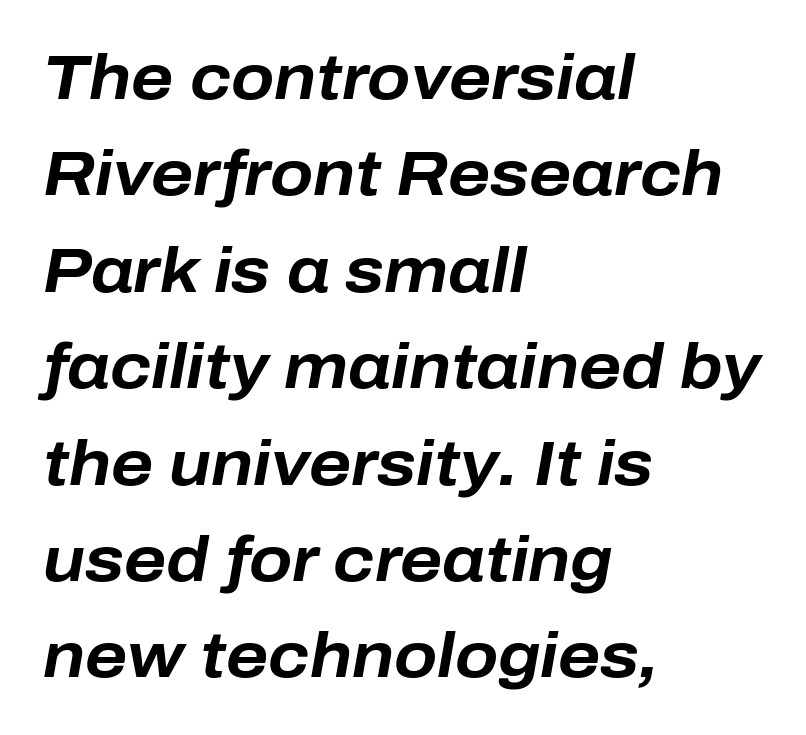
These lines are rendered in a variable-pitch font. Characters follow at the spacing the type designer built in. Regarding leading, the lines here are spaced in the standard way. Just letters on the line, the space beneath them empty. These lines carry a lot of weight — the face is fully bold. The ragged edge is on the right, which tells us the setting is flush left.
